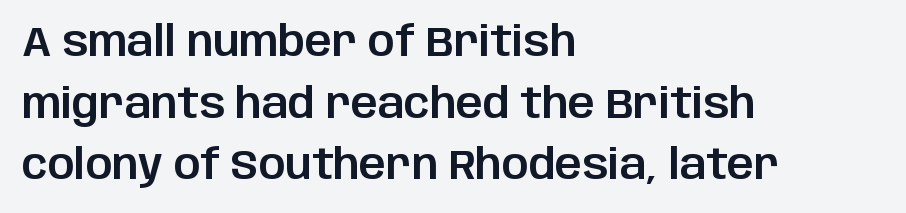
The image shows 42 px sans-serif type, upright; set left-aligned, normal line spacing (1.47x), normal letter spacing, not underlined; low stroke contrast and a large x-height.
